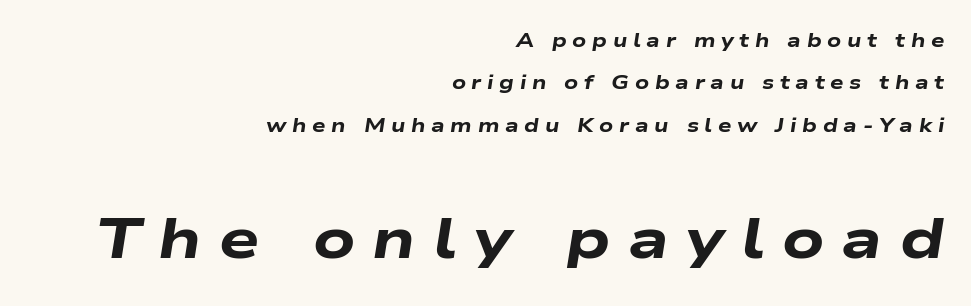
{"italic": "yes", "lean": "right", "slant_degrees": 9, "bold": "yes", "weight": "heavy", "width": "wide", "stroke_contrast": "low", "x_height": "medium", "monospaced": "no", "underline": "no", "align": "right", "line_spacing": "loose", "line_spacing_ratio": 2.23, "letter_spacing": "wide", "letter_spacing_em": 0.3, "larger_block": "second", "size_ratio": 3.0, "glyph_px": 57}
